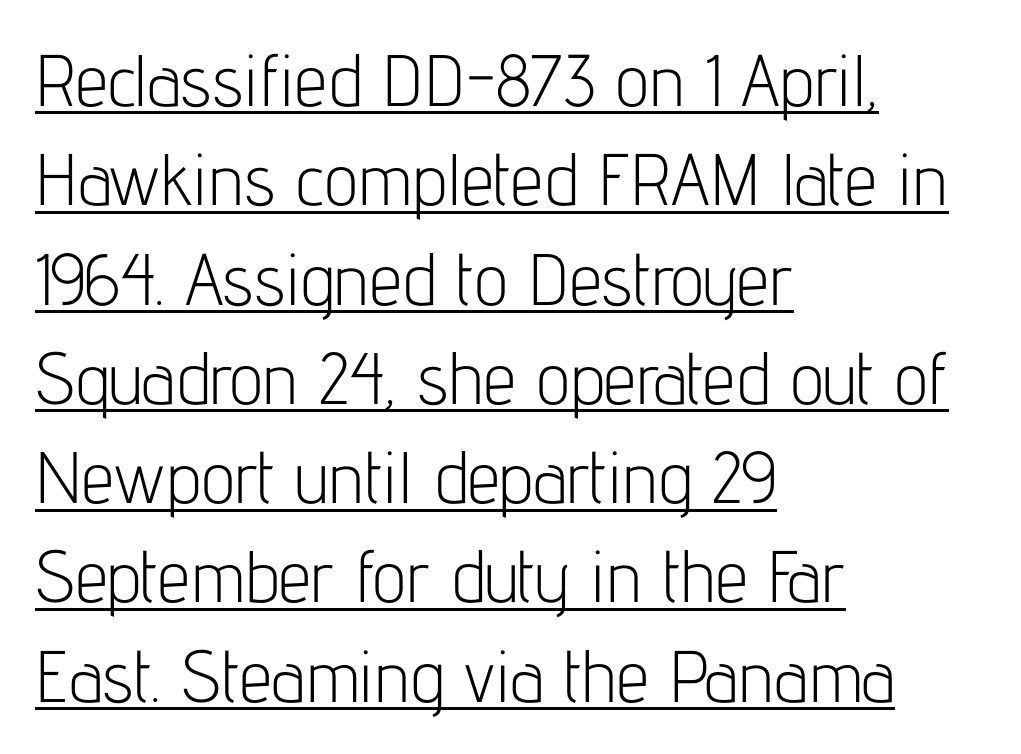
Q: Is the text bold? A: No.
Q: Is the text italic (slanted)? A: No, it is upright.
Q: Is the typeface a serif or a sans-serif typeface? A: Sans-serif.
Q: Is the text underlined? A: Yes.
Q: How is the paragraph aligned? A: Left-aligned.
Q: Is the spacing between letters normal or unusually wide? A: Normal.
Q: Is the spacing between lines tight, normal or loose? A: Normal.
Q: Width (condensed, normal, or wide)? A: Condensed.
Q: Stroke contrast? A: Low.
Q: x-height? A: Medium.
Q: Monospaced? A: No.
